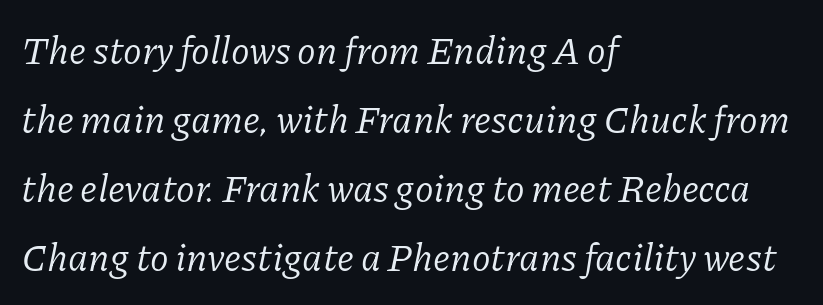
The type family on display is of the serif kind. What stands out about the letter spacing? Nothing — it is the standard amount. No extra ink here — the face is not bold. Think of a printed novel: that variable character pitch is what you see here.
